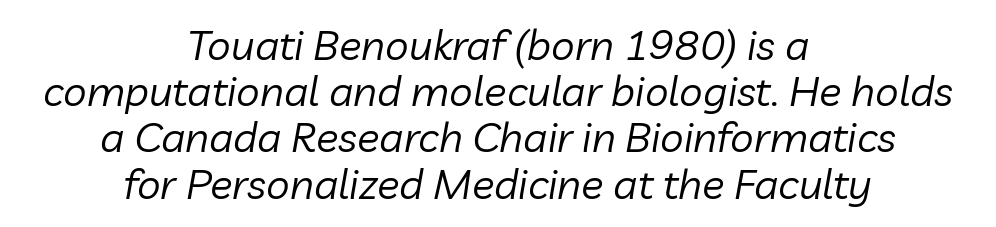
{"italic": "yes", "lean": "right", "slant_degrees": 10, "bold": "no", "weight": "regular", "width": "normal", "stroke_contrast": "low", "x_height": "medium", "monospaced": "no", "underline": "no", "align": "center", "line_spacing": "tight", "line_spacing_ratio": 1.1, "letter_spacing": "normal", "letter_spacing_em": 0.0, "glyph_px": 42}
